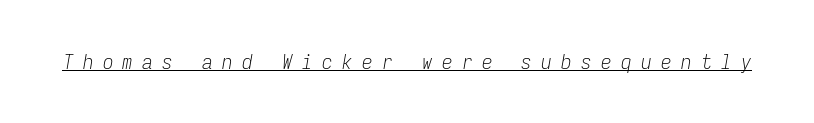
Every character sits at an angle, as italics do. Beneath each row of characters lies a ruled line. Here the glyphs are tracked loosely, breaking word shapes into spaced letters. Nothing heavy about these letters — not bold at all.
